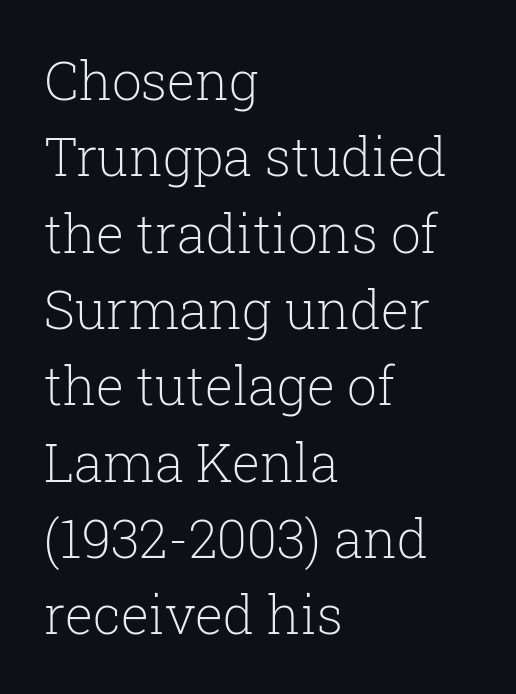
Q: Is the text bold? A: No.
Q: Is the text italic (slanted)? A: No, it is upright.
Q: Is the typeface a serif or a sans-serif typeface? A: Serif.
Q: Is the text underlined? A: No.
Q: How is the paragraph aligned? A: Left-aligned.
Q: Is the spacing between letters normal or unusually wide? A: Normal.
Q: Is the spacing between lines tight, normal or loose? A: Normal.
Q: Width (condensed, normal, or wide)? A: Normal.
Q: Stroke contrast? A: Low.
Q: x-height? A: Medium.
Q: Monospaced? A: No.
